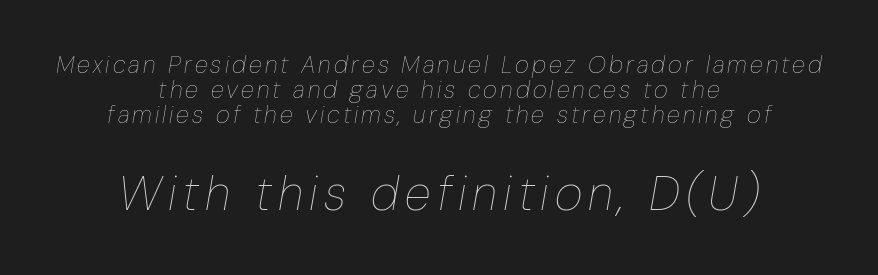
Students, observe: this is what under-led, compact text looks like. The lines in this sample share a center point and differ in where they start and stop. Compare the two chunks: the lower has the greater cap height. Bold? No — there's no thickening of the strokes. The passage shown is typed in a proportional face where columns would drift. Slant detected: the letters are inclined.
